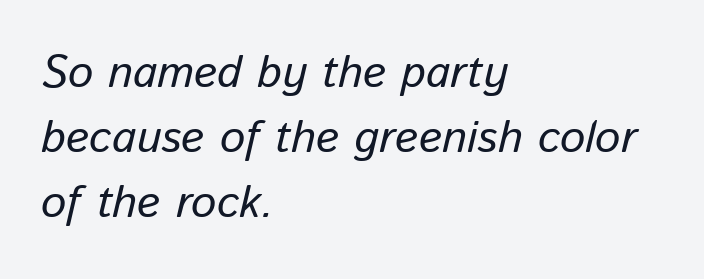
The block of text has a typical density, with ordinary space between rows. The string is rendered with underlining switched off. Tracking value appears to be zero — textbook default spacing. Compared with a centered layout, this one pins lines to the left instead.
